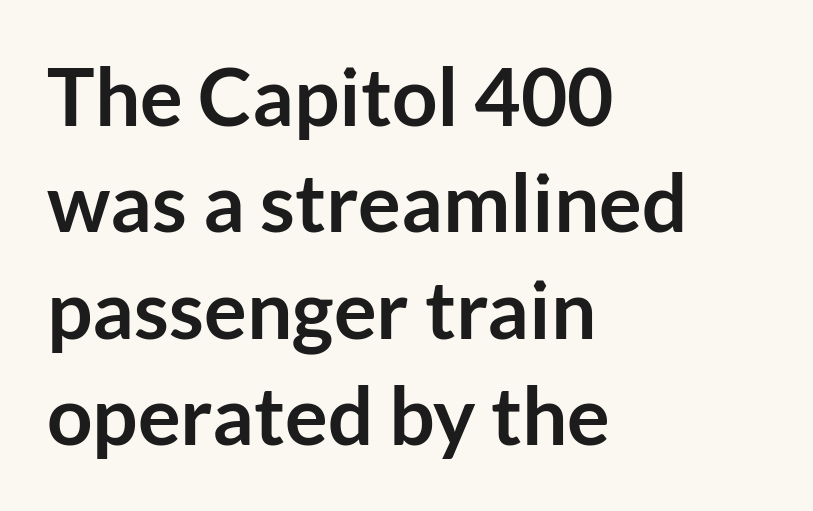
Underline: absent. Letter spacing: default. These lines are rendered in a variable-pitch font. Successive baselines arrive at the customary interval. Summary of weight: heavy, a full bold. Horizontally, the lines are justified to the leading edge only.
